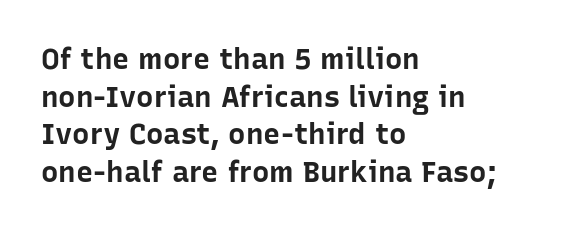
The image shows 29 px bold sans-serif type, upright; set left-aligned, normal line spacing (1.3x), normal letter spacing, not underlined; low stroke contrast and a medium x-height.
